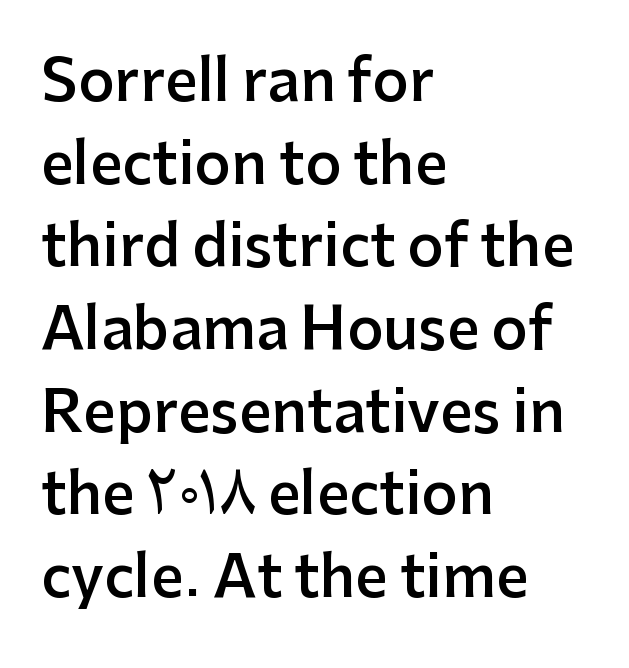
Every letter is mildly thick-stroked: semibold rather than bold. The space beneath each line is pristine and unruled. Is this a fixed-width face? No — the glyphs have proportional, varying widths. Are there feet on the stems? There aren't — it's a sans.
